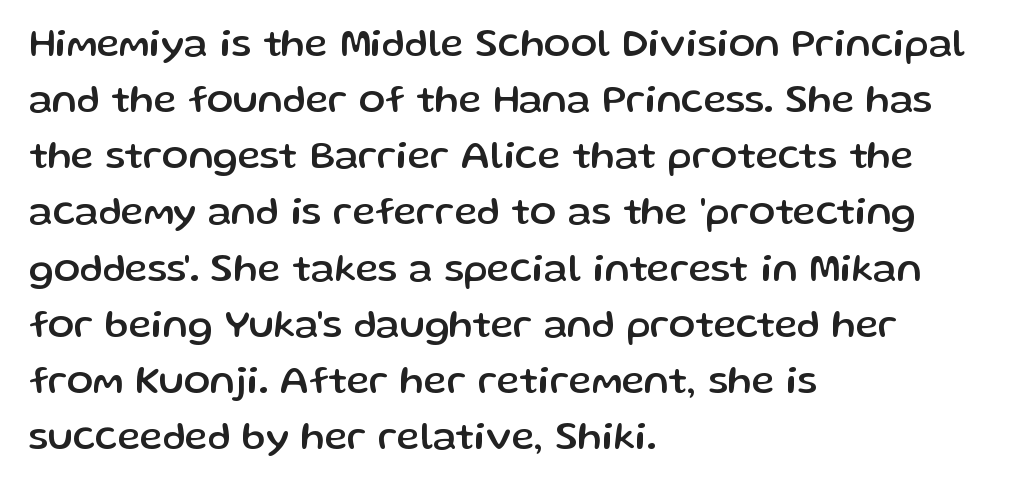
Q: Is the text italic (slanted)? A: No, it is upright.
Q: Is the typeface a serif or a sans-serif typeface? A: Sans-serif.
Q: Is the text underlined? A: No.
Q: How is the paragraph aligned? A: Left-aligned.
Q: Is the spacing between letters normal or unusually wide? A: Normal.
Q: Is the spacing between lines tight, normal or loose? A: Normal.
Q: Width (condensed, normal, or wide)? A: Normal.
Q: Stroke contrast? A: Low.
Q: x-height? A: Medium.
Q: Monospaced? A: No.
